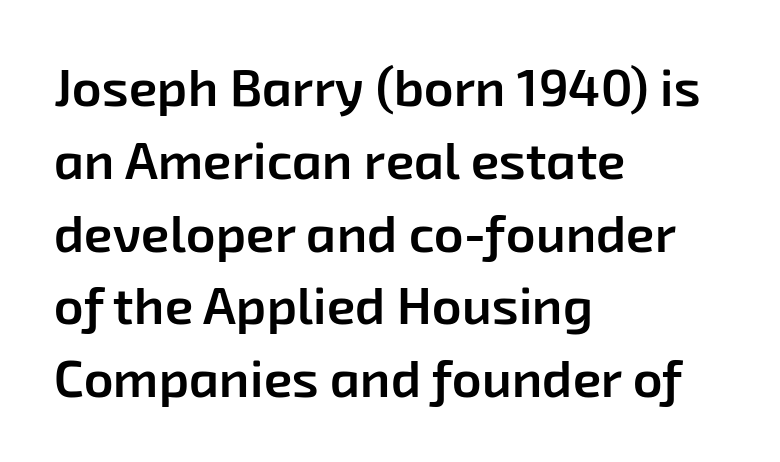
Q: Is the text bold? A: Semi-bold.
Q: Is the typeface a serif or a sans-serif typeface? A: Sans-serif.
Q: Is the text underlined? A: No.
Q: How is the paragraph aligned? A: Left-aligned.
Q: Is the spacing between letters normal or unusually wide? A: Normal.
Q: Is the spacing between lines tight, normal or loose? A: Normal.
Q: Width (condensed, normal, or wide)? A: Normal.
Q: Stroke contrast? A: Low.
Q: x-height? A: Medium.
Q: Monospaced? A: No.
